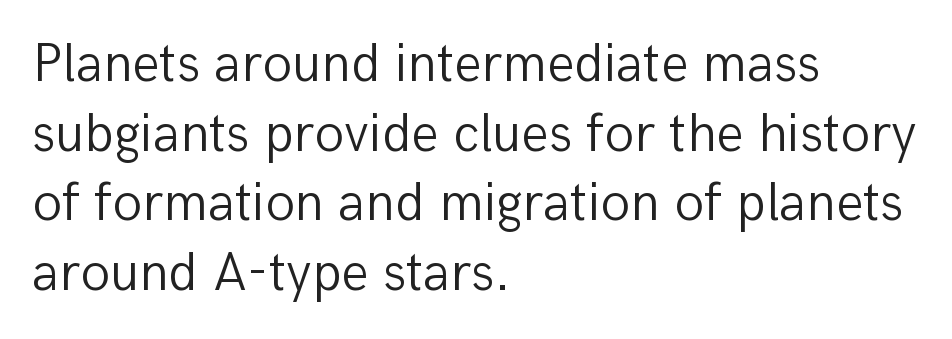
{"serif": "no", "italic": "no", "bold": "no", "weight": "light", "width": "normal", "stroke_contrast": "low", "x_height": "medium", "monospaced": "no", "underline": "no", "align": "left", "line_spacing": "normal", "line_spacing_ratio": 1.29, "letter_spacing": "normal", "letter_spacing_em": 0.0, "glyph_px": 54}
